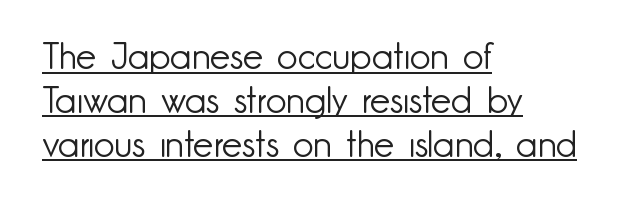
The image shows 36 px light sans-serif type, upright; set left-aligned, line spacing 1.22x, normal letter spacing, underlined; low stroke contrast and a small x-height.
